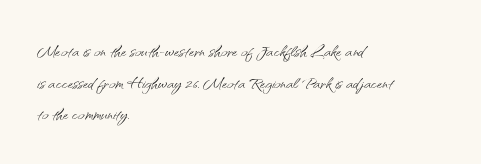
The image shows 23 px text type; set left-aligned, normal line spacing (1.37x), normal letter spacing, not underlined.
